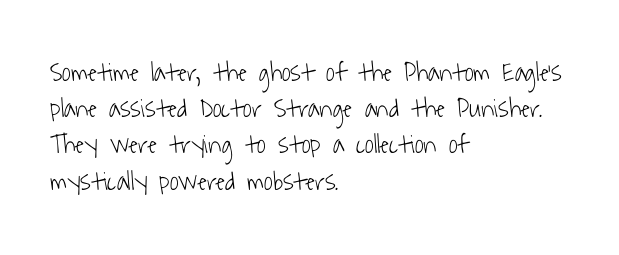
{"bold": "no", "underline": "no", "align": "left", "line_spacing": "normal", "line_spacing_ratio": 1.34, "letter_spacing": "normal", "letter_spacing_em": 0.0, "glyph_px": 27}
